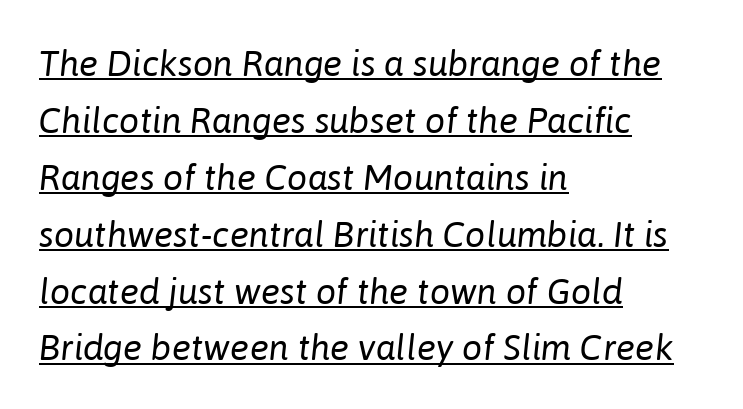
Q: Is the text bold? A: No.
Q: Is the text italic (slanted)? A: Yes, it leans right by about 6 degrees.
Q: Is the text underlined? A: Yes.
Q: How is the paragraph aligned? A: Left-aligned.
Q: Is the spacing between letters normal or unusually wide? A: Normal.
Q: Is the spacing between lines tight, normal or loose? A: Normal.
Q: Width (condensed, normal, or wide)? A: Normal.
Q: Stroke contrast? A: Low.
Q: x-height? A: Medium.
Q: Monospaced? A: No.
